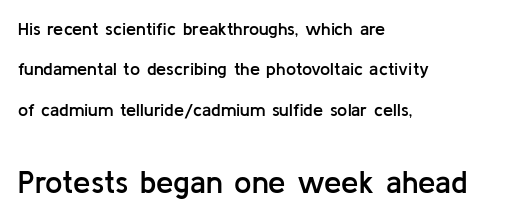
The image shows 31 px semibold sans-serif type, upright; set left-aligned, loose line spacing (2.25x), normal letter spacing, not underlined; the second (bottom) block is 1.72x larger; low stroke contrast and a medium x-height.
